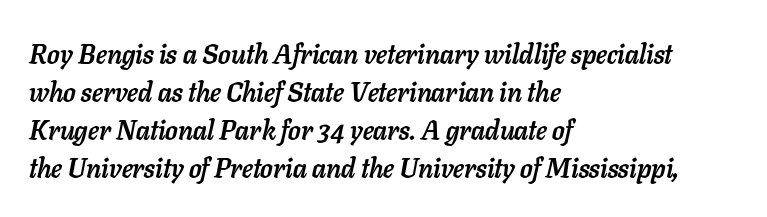
{"italic": "yes", "lean": "right", "slant_degrees": 11, "bold": "yes", "underline": "no", "align": "left", "line_spacing": "normal", "line_spacing_ratio": 1.41, "letter_spacing": "normal", "letter_spacing_em": 0.0, "glyph_px": 27}
